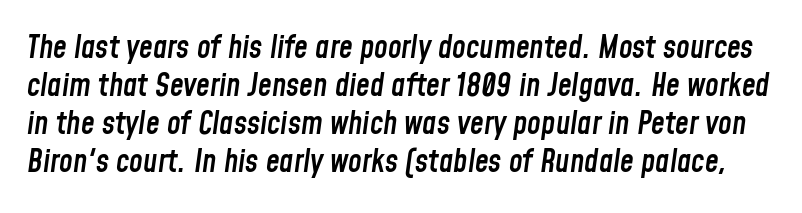
{"italic": "yes", "lean": "right", "slant_degrees": 8, "bold": "semi", "weight": "semibold", "width": "condensed", "stroke_contrast": "low", "x_height": "medium", "monospaced": "no", "underline": "no", "line_spacing_ratio": 1.23, "letter_spacing": "normal", "letter_spacing_em": 0.0, "glyph_px": 31}
